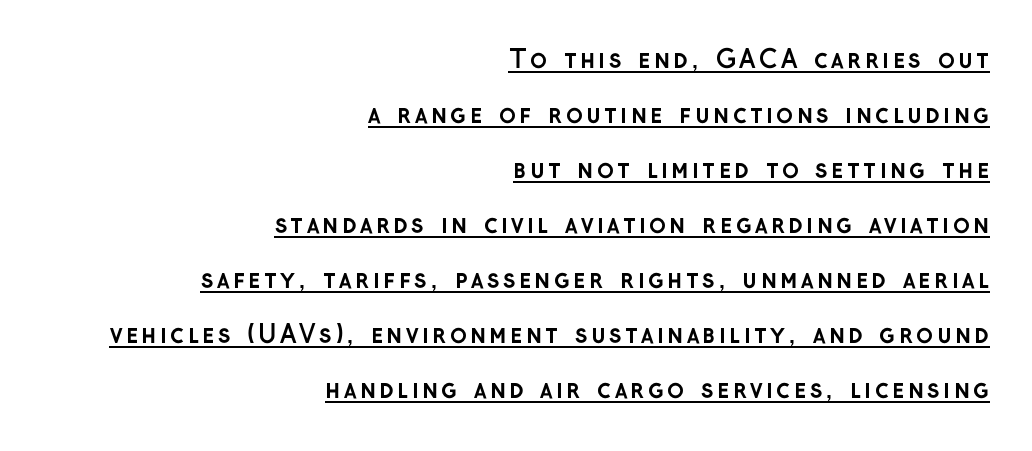
Q: Is the text bold? A: Yes.
Q: Is the text italic (slanted)? A: No, it is upright.
Q: Is the text underlined? A: Yes.
Q: How is the paragraph aligned? A: Right-aligned.
Q: Is the spacing between lines tight, normal or loose? A: Loose.
